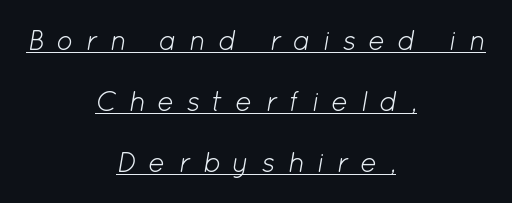
Q: Is the text bold? A: No.
Q: Is the text italic (slanted)? A: Yes, it leans right by about 12 degrees.
Q: Is the text underlined? A: Yes.
Q: How is the paragraph aligned? A: Centered.
Q: Is the spacing between letters normal or unusually wide? A: Unusually wide.
Q: Is the spacing between lines tight, normal or loose? A: Loose.
Q: Width (condensed, normal, or wide)? A: Normal.
Q: Stroke contrast? A: Low.
Q: x-height? A: Medium.
Q: Monospaced? A: No.
